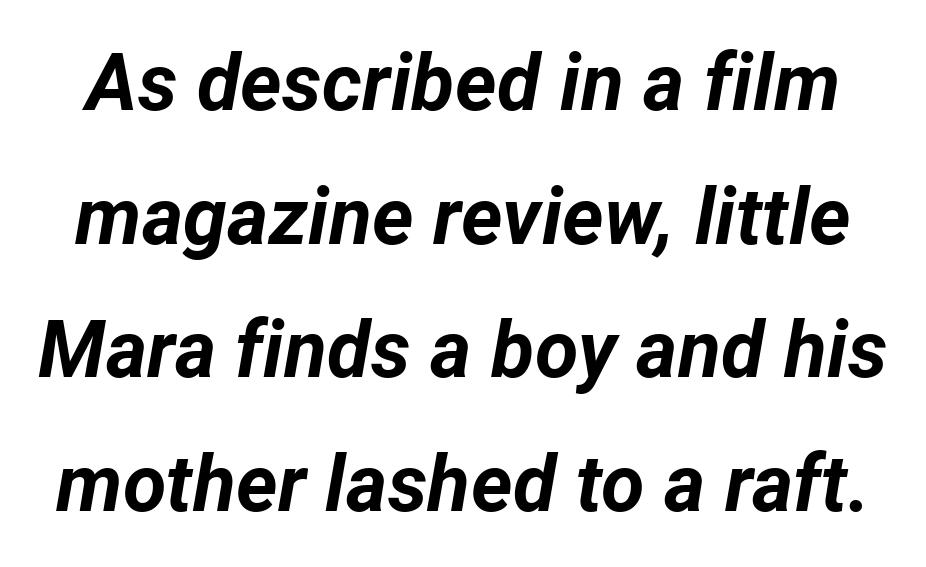
Q: Is the text bold? A: Yes.
Q: Is the text italic (slanted)? A: Yes, it leans right by about 12 degrees.
Q: Is the text underlined? A: No.
Q: Is the spacing between letters normal or unusually wide? A: Normal.
Q: Is the spacing between lines tight, normal or loose? A: Normal.
Q: Width (condensed, normal, or wide)? A: Normal.
Q: Stroke contrast? A: Low.
Q: x-height? A: Medium.
Q: Monospaced? A: No.
